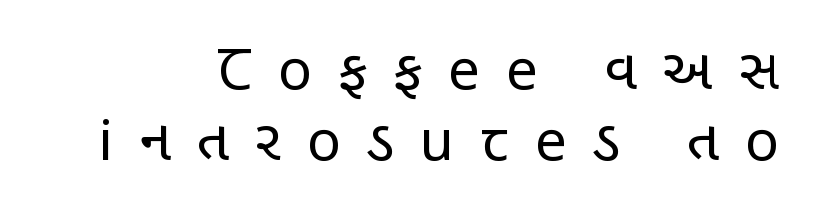
Is this a heavy cut? Hardly; it is regular or lighter. The gap between lines stays unmarked. These lines are rendered in a variable-pitch font. The designer left line spacing at the default. Ordinary non-slanted type is in use. The letters carry no serifs — their stems end cleanly without finishing strokes.
